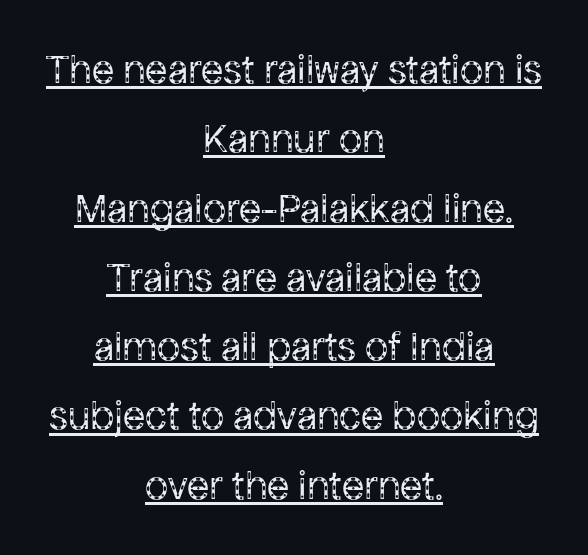
Q: Is the text bold? A: No.
Q: Is the text italic (slanted)? A: No, it is upright.
Q: Is the typeface a serif or a sans-serif typeface? A: Sans-serif.
Q: Is the text underlined? A: Yes.
Q: How is the paragraph aligned? A: Centered.
Q: Is the spacing between letters normal or unusually wide? A: Normal.
Q: Is the spacing between lines tight, normal or loose? A: Normal.
Q: Width (condensed, normal, or wide)? A: Normal.
Q: Stroke contrast? A: Low.
Q: x-height? A: Medium.
Q: Monospaced? A: No.
